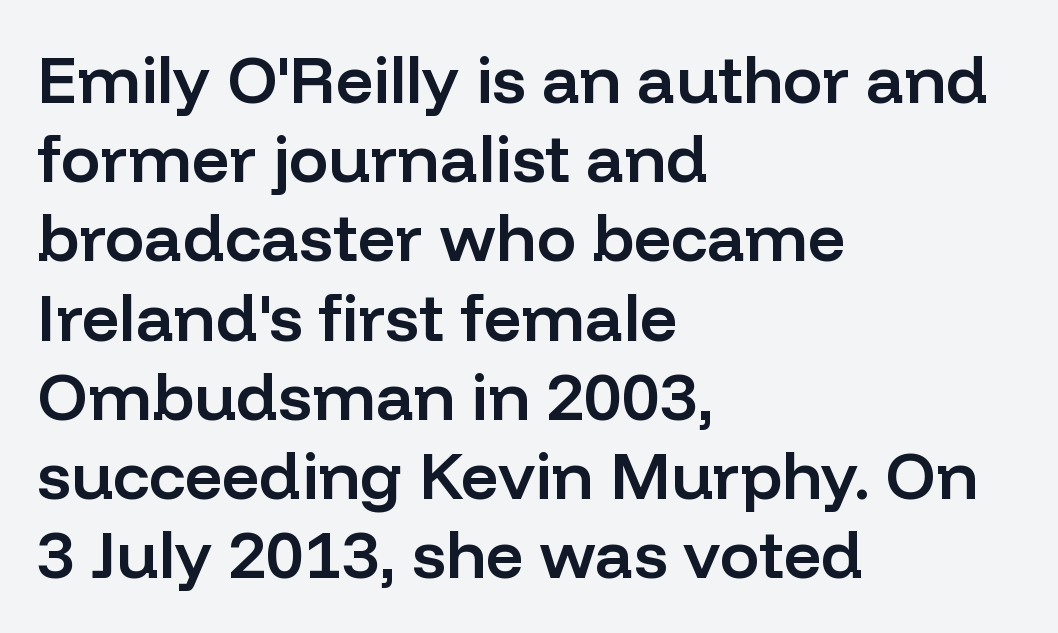
The image shows 66 px semibold sans-serif type, upright; set left-aligned, line spacing 1.2x, normal letter spacing, not underlined; low stroke contrast and a medium x-height.
